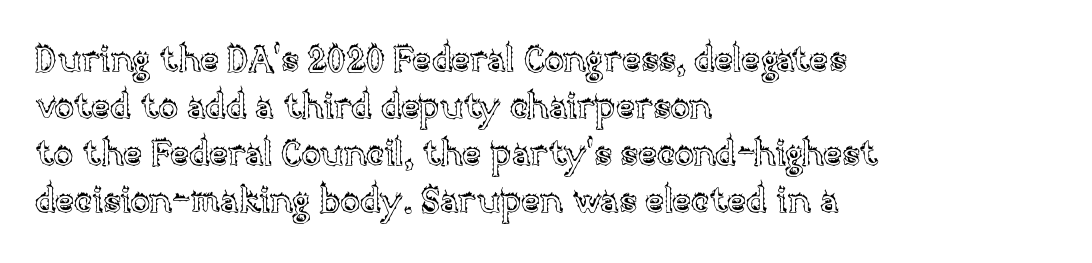
The face used here is proportionally spaced, like ordinary book or web type. This block has exactly the height ordinary leading produces. The words here are not underlined. The passage is arranged the way most books set body copy — flush left. Here the glyphs are tracked normally, forming tight word shapes. The typography opts for an upright posture over an oblique one.
